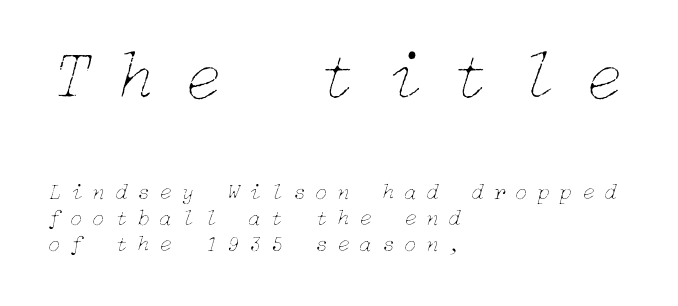
The image shows 69 px thin type, italic (leaning right); set left-aligned, tight line spacing (1.15x), unusually wide letter spacing (+0.42 em), not underlined; the first (top) block is 3.0x larger; low stroke contrast and a medium x-height.
